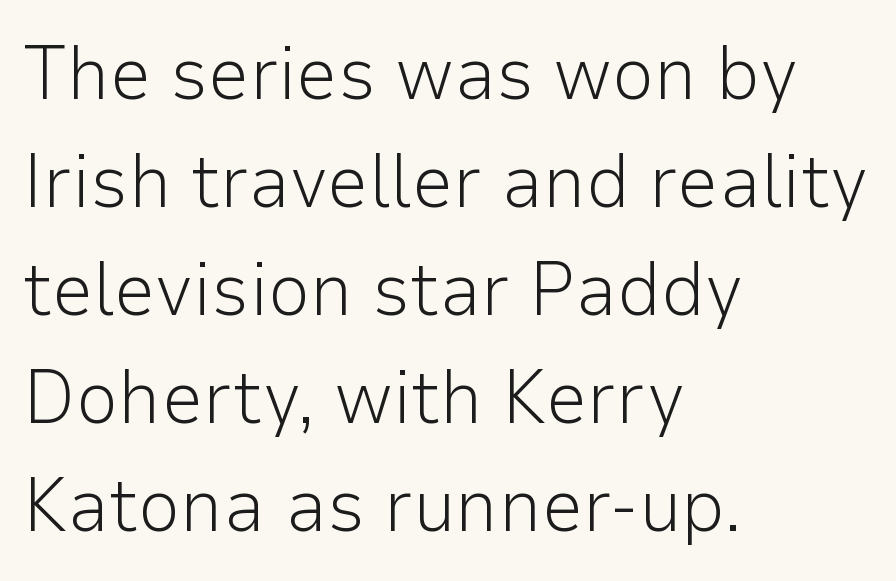
Q: Is the text bold? A: No.
Q: Is the text italic (slanted)? A: No, it is upright.
Q: Is the typeface a serif or a sans-serif typeface? A: Sans-serif.
Q: Is the text underlined? A: No.
Q: How is the paragraph aligned? A: Left-aligned.
Q: Is the spacing between letters normal or unusually wide? A: Normal.
Q: Is the spacing between lines tight, normal or loose? A: Normal.
Q: Width (condensed, normal, or wide)? A: Normal.
Q: Stroke contrast? A: Low.
Q: x-height? A: Medium.
Q: Monospaced? A: No.
